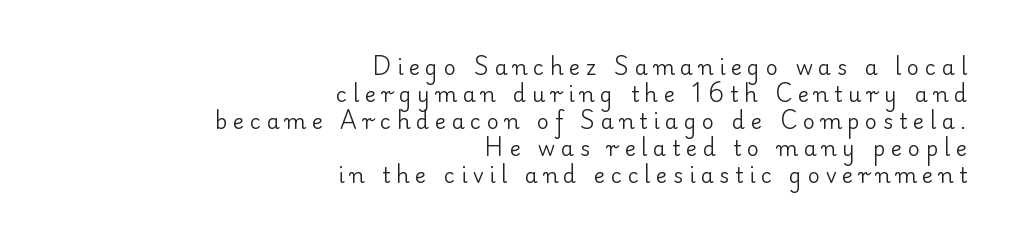
A roman cut, with each character standing at attention. This rendering widens character spacing well past its baseline value. The strip under each line holds only bare page. The paragraph has a hard right edge and a soft left edge.
